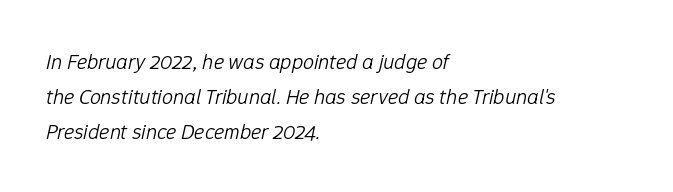
Italic? Definitely — the glyphs are oblique. Summary of weight: not heavy and not bold. Any mark beneath the type? The region is blank. Short and long lines alike share a common starting point at left.
